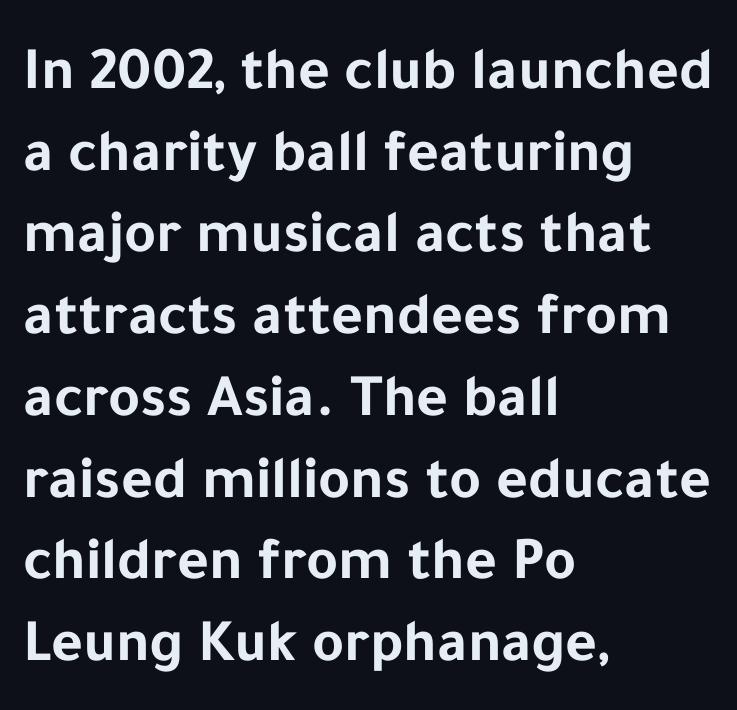
Proportional: the letters do not fall into vertical columns. Posture: straight, roman, zero tilt. The strokes are fattened all the way to bold. Teacher's note: observe the even left margin — that is flush-left alignment.
